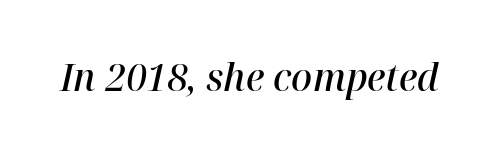
It's the slanting kind of type. The tracking reads as untouched default to a designer's eye. This is the in-between weight designers call semibold or demi. A clean baseline with only descenders dipping below it. Spacing verdict: proportional, widths tailored to each character.
